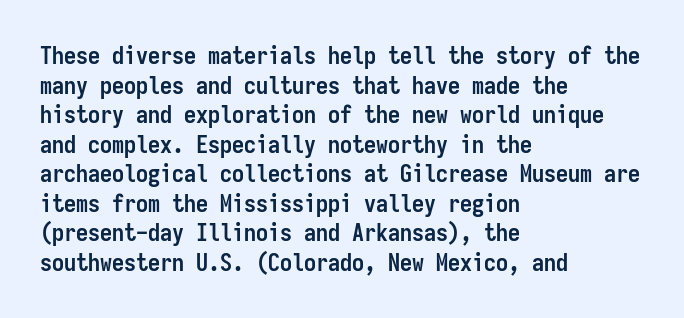
Nobody drew a line under any word here. The lettering stays uniformly vertical, giving the passage a roman look. Each word holds together tightly as a unit, with standard inter-letter gaps. A student would call this left alignment; a typographer would say flush left, rag right. Typographic density is high because the face is bold.
